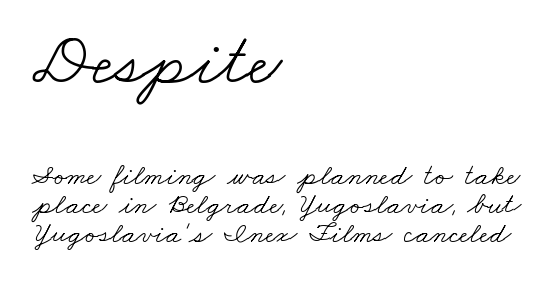
You could barely slide anything between these rows. Is the lower block the larger one? No — the upper block carries the bigger type. These lines stack with their left ends in a neat column. The specimen omits any rule beneath the text block's lines.
